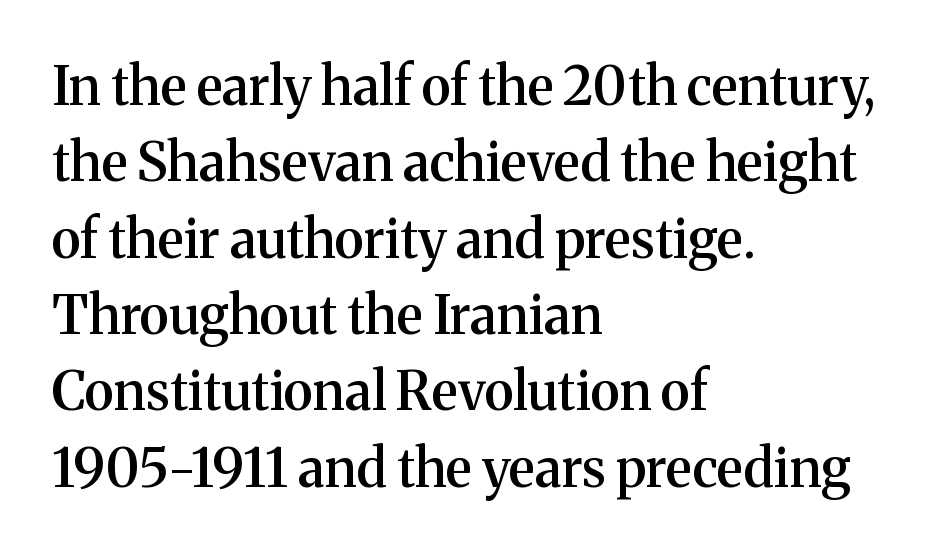
{"serif": "yes", "italic": "no", "bold": "semi", "weight": "semibold", "width": "normal", "stroke_contrast": "medium", "x_height": "medium", "monospaced": "no", "underline": "no", "align": "left", "line_spacing": "normal", "line_spacing_ratio": 1.44, "letter_spacing": "normal", "letter_spacing_em": 0.0, "glyph_px": 53}
